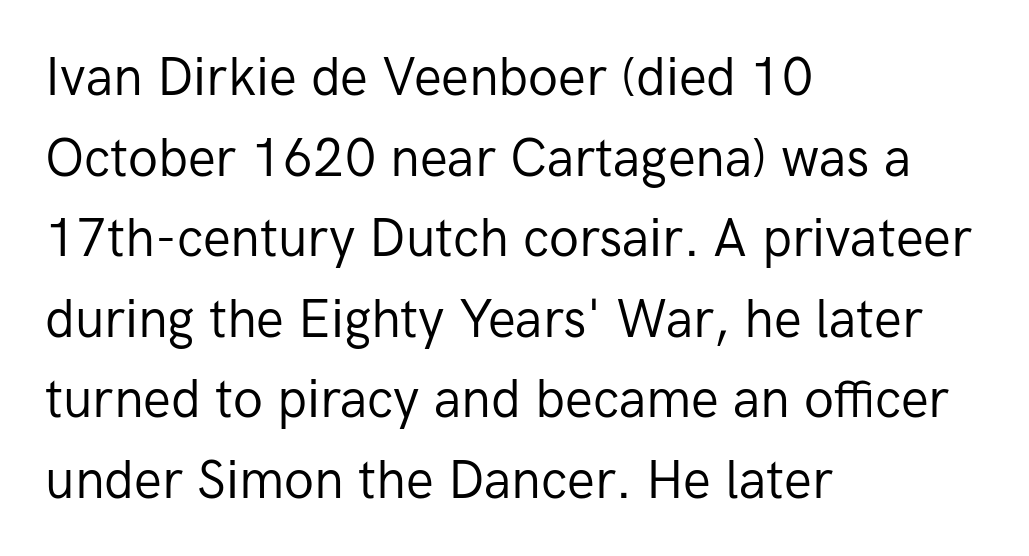
The image shows 52 px regular-weight sans-serif type, upright; set left-aligned, normal line spacing (1.55x), normal letter spacing, not underlined; low stroke contrast and a medium x-height.
